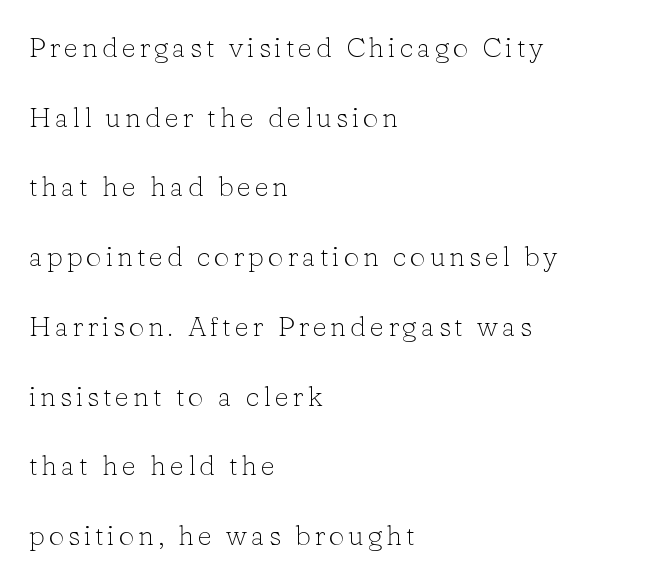
The image shows 28 px light serif type, upright; set left-aligned, loose line spacing (2.49x), not underlined; low stroke contrast and a medium x-height.
